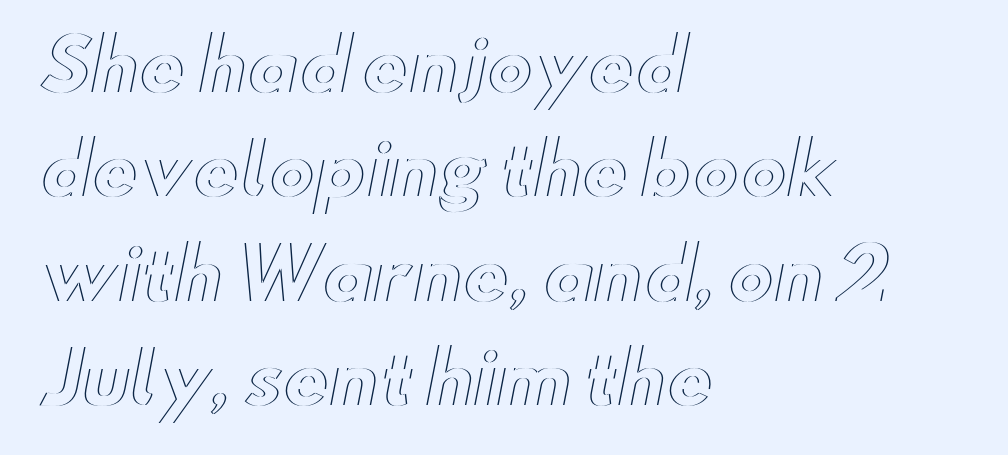
The image shows 70 px wide type; set left-aligned, normal line spacing (1.49x), normal letter spacing, not underlined; a small x-height.
